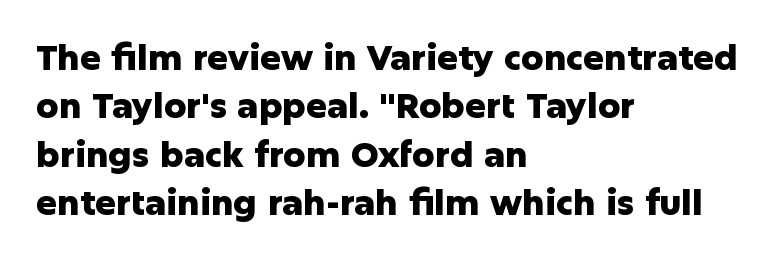
The image shows 35 px heavy sans-serif type, upright; set left-aligned, normal line spacing (1.38x), normal letter spacing, not underlined; low stroke contrast and a medium x-height.
